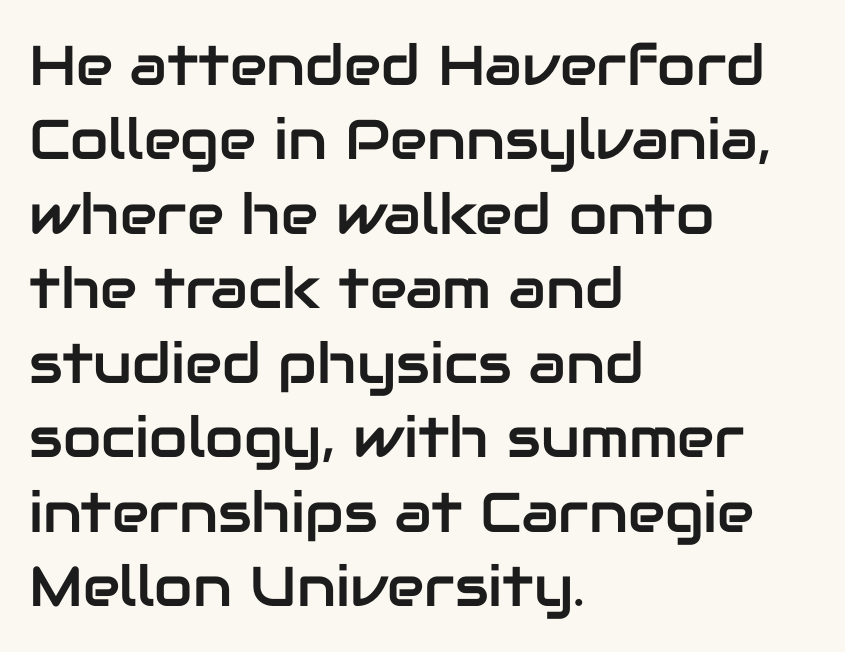
You can tell from the bare stems that sans-serif type was used. Has an underline been added? It has not. Each word holds together tightly as a unit, with standard inter-letter gaps. When letters stand straight like this, we call the style roman or upright. A typesetter would call this proportional, since set widths differ per character. Every row of glyphs begins at an identical x-position on the left.
